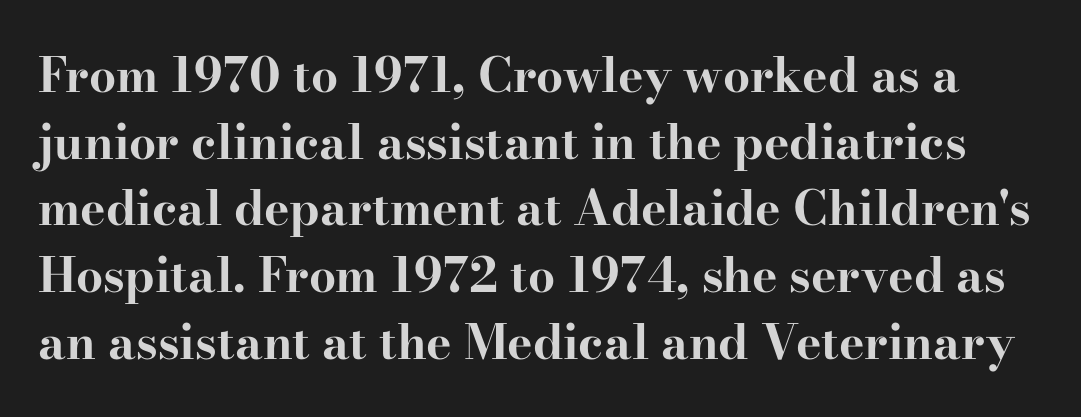
The image shows 48 px bold, wide serif type, upright; set normal line spacing (1.39x), normal letter spacing, not underlined; high stroke contrast and a small x-height.
